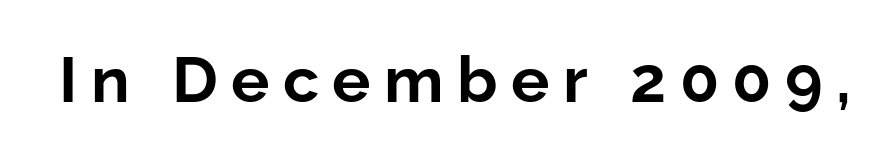
The image shows 64 px bold sans-serif type, upright; set unusually wide letter spacing (+0.21 em), not underlined; low stroke contrast and a medium x-height.
